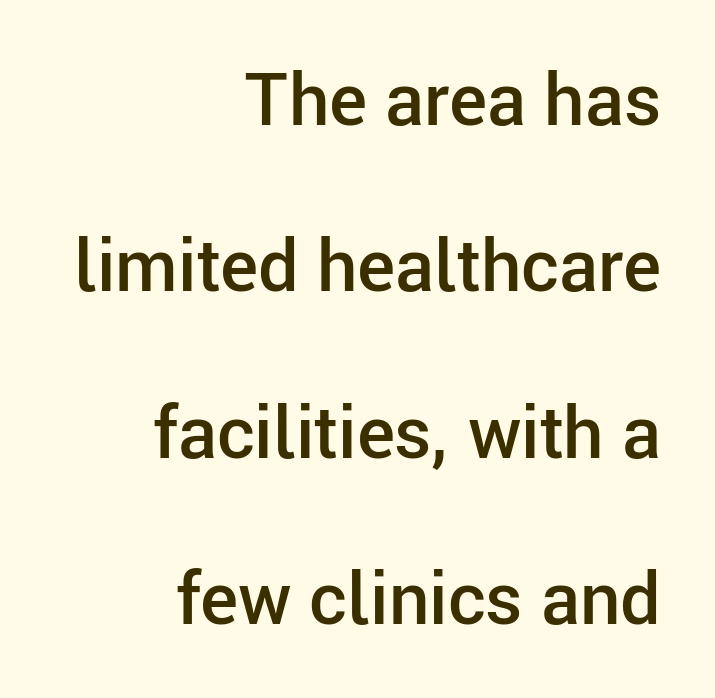
Q: Is the text bold? A: Semi-bold.
Q: Is the text italic (slanted)? A: No, it is upright.
Q: Is the typeface a serif or a sans-serif typeface? A: Sans-serif.
Q: Is the text underlined? A: No.
Q: How is the paragraph aligned? A: Right-aligned.
Q: Is the spacing between letters normal or unusually wide? A: Normal.
Q: Is the spacing between lines tight, normal or loose? A: Loose.
Q: Width (condensed, normal, or wide)? A: Normal.
Q: Stroke contrast? A: Low.
Q: x-height? A: Medium.
Q: Monospaced? A: No.
